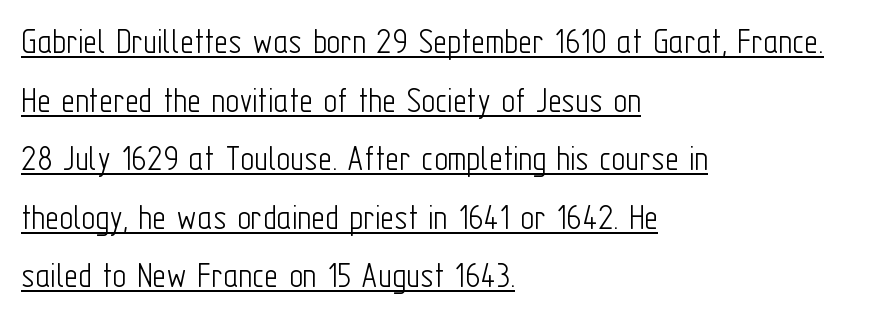
{"serif": "no", "italic": "no", "bold": "no", "weight": "light", "width": "condensed", "stroke_contrast": "low", "x_height": "medium", "monospaced": "no", "underline": "yes", "align": "left", "line_spacing": "normal", "line_spacing_ratio": 1.54, "letter_spacing": "normal", "letter_spacing_em": 0.0, "glyph_px": 38}
